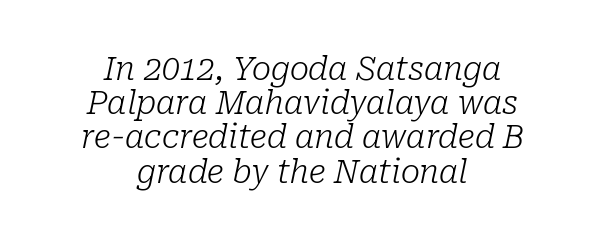
The rendering positions every line midway between the sides. The foot of each line stays bare and open. Rows of type sit shoulder to shoulder in the vertical direction. Stems here are at most as thick as an everyday book face. Rendered with sloped, italic letterforms. The passage shown is typed in a proportional face where columns would drift.
